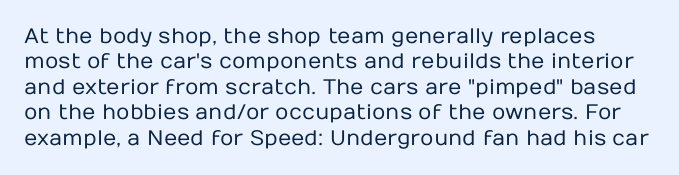
Q: Is the text bold? A: No.
Q: Is the text italic (slanted)? A: No, it is upright.
Q: Is the text underlined? A: No.
Q: Is the spacing between letters normal or unusually wide? A: Normal.
